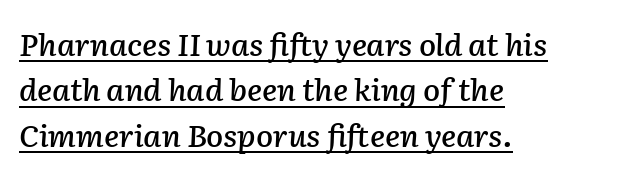
Q: Is the text italic (slanted)? A: Yes, it leans right by about 2 degrees.
Q: Is the text underlined? A: Yes.
Q: How is the paragraph aligned? A: Left-aligned.
Q: Is the spacing between letters normal or unusually wide? A: Normal.
Q: Is the spacing between lines tight, normal or loose? A: Normal.
Q: Width (condensed, normal, or wide)? A: Normal.
Q: Stroke contrast? A: Low.
Q: x-height? A: Medium.
Q: Monospaced? A: No.
